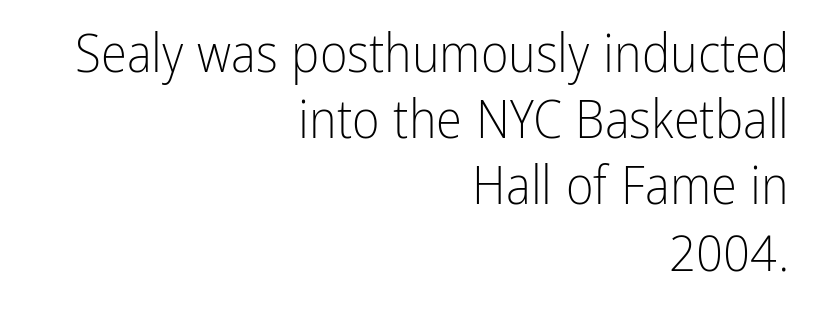
Q: Is the text bold? A: No.
Q: Is the text italic (slanted)? A: No, it is upright.
Q: Is the typeface a serif or a sans-serif typeface? A: Sans-serif.
Q: Is the text underlined? A: No.
Q: How is the paragraph aligned? A: Right-aligned.
Q: Is the spacing between letters normal or unusually wide? A: Normal.
Q: Is the spacing between lines tight, normal or loose? A: Normal.
Q: Width (condensed, normal, or wide)? A: Condensed.
Q: Stroke contrast? A: Low.
Q: x-height? A: Medium.
Q: Monospaced? A: No.
